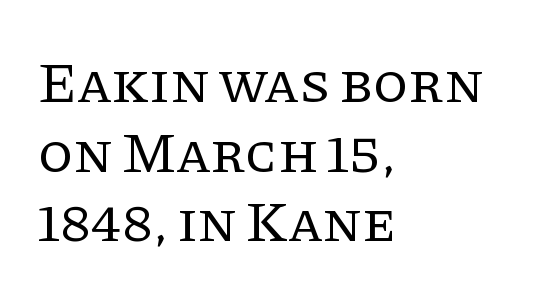
{"serif": "yes", "italic": "no", "bold": "no", "weight": "regular", "width": "normal", "stroke_contrast": "low", "x_height": "large", "monospaced": "no", "underline": "no", "align": "left", "line_spacing_ratio": 1.22, "letter_spacing": "normal", "letter_spacing_em": 0.0, "glyph_px": 57}
